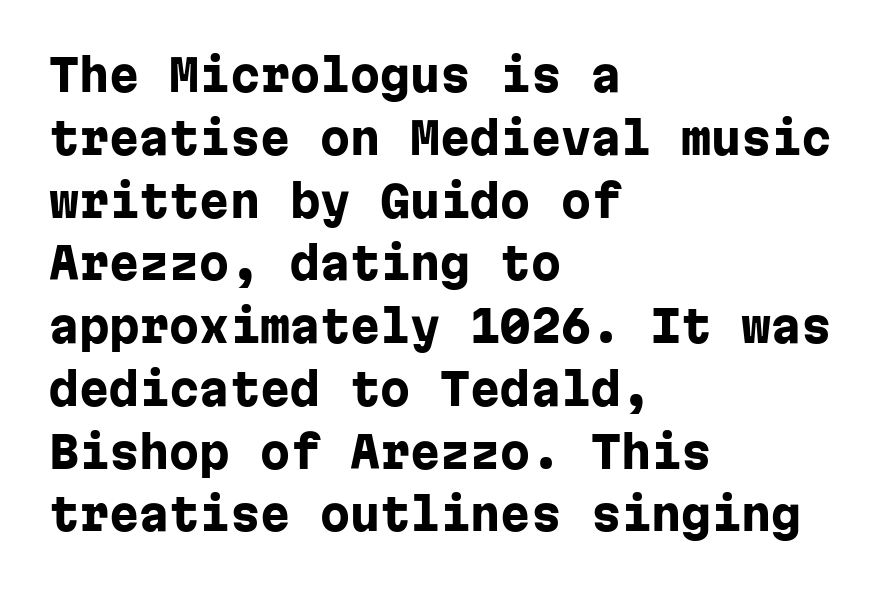
{"serif": "no", "italic": "no", "bold": "yes", "weight": "heavy", "width": "normal", "stroke_contrast": "low", "x_height": "medium", "monospaced": "yes", "underline": "no", "align": "left", "line_spacing": "normal", "line_spacing_ratio": 1.46, "letter_spacing": "normal", "letter_spacing_em": 0.0, "glyph_px": 43}
